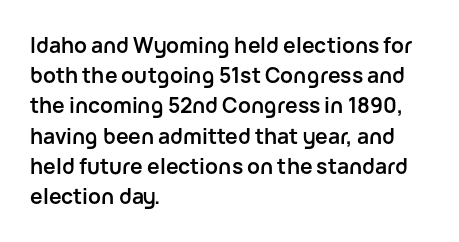
{"italic": "no", "bold": "yes", "underline": "no", "align": "left", "line_spacing": "normal", "line_spacing_ratio": 1.44, "letter_spacing": "normal", "letter_spacing_em": 0.0, "glyph_px": 21}
